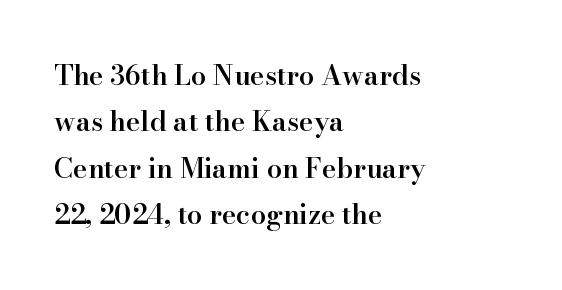
Q: Is the text bold? A: Semi-bold.
Q: Is the text italic (slanted)? A: No, it is upright.
Q: Is the text underlined? A: No.
Q: How is the paragraph aligned? A: Left-aligned.
Q: Is the spacing between letters normal or unusually wide? A: Normal.
